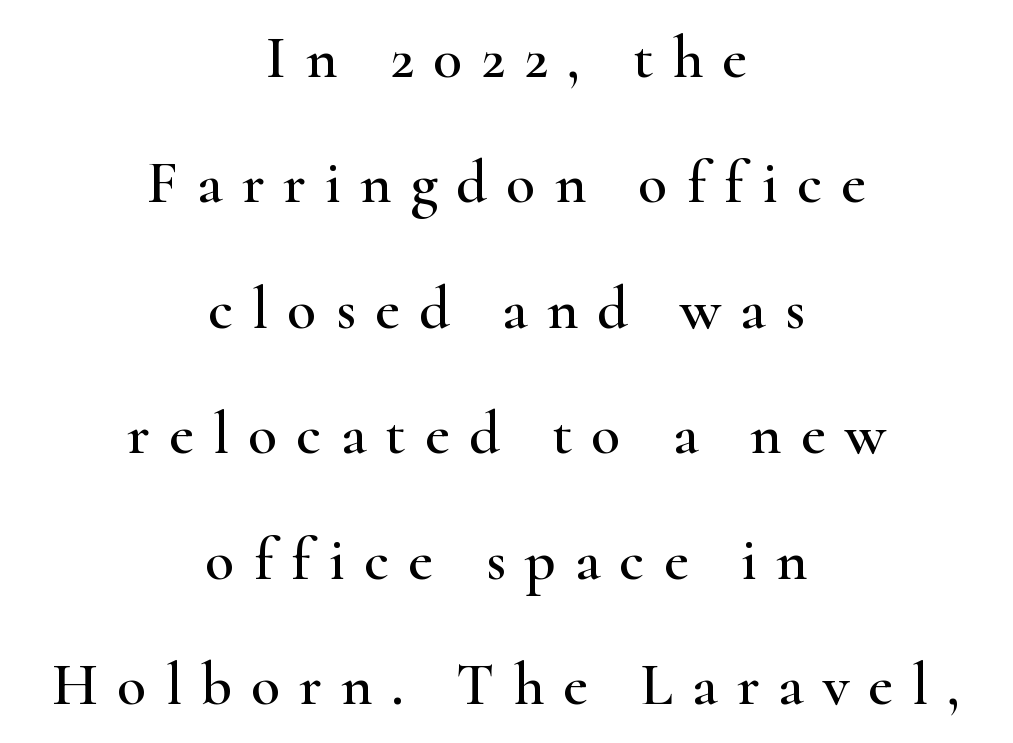
The image shows 60 px wide serif type, upright; set centered, loose line spacing (2.09x), unusually wide letter spacing (+0.32 em), not underlined; high stroke contrast and a small x-height.
